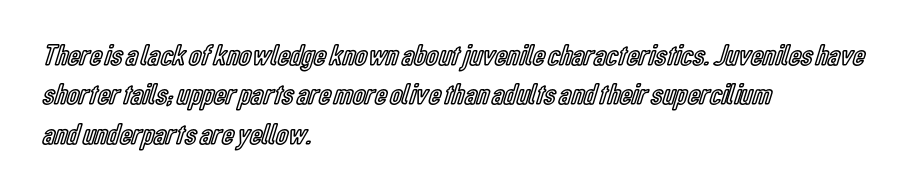
Q: Is the text italic (slanted)? A: Yes.
Q: Is the text underlined? A: No.
Q: How is the paragraph aligned? A: Left-aligned.
Q: Is the spacing between letters normal or unusually wide? A: Normal.
Q: Is the spacing between lines tight, normal or loose? A: Normal.
Q: Width (condensed, normal, or wide)? A: Condensed.
Q: x-height? A: Medium.
Q: Monospaced? A: No.
